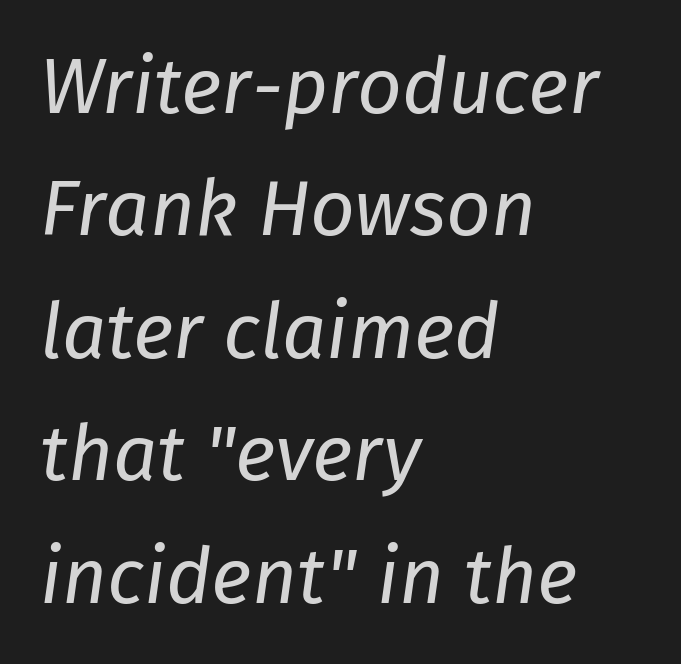
In terms of letterspacing, this is plain default setting. Weight: in the light-to-regular range. Type without underlining. Each letter keeps its own natural width here, so spacing adapts to shape. Vertical spacing — default. Designer's note — italics engaged.
